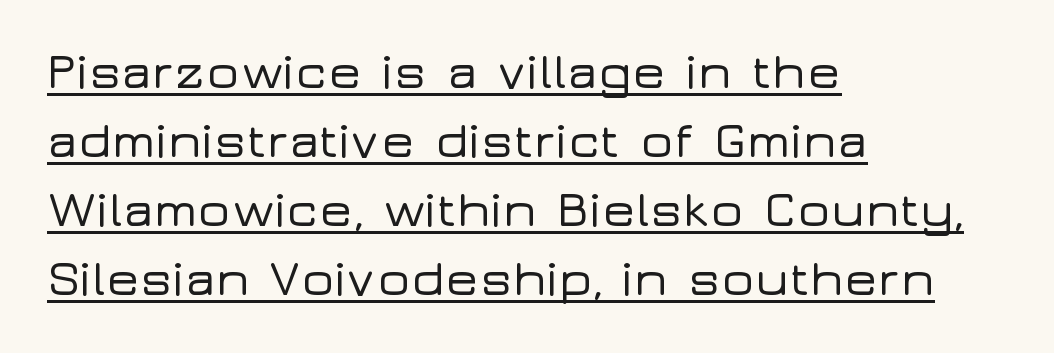
Is the letter spacing exaggerated? No — it looks like the ordinary default. Varying glyph widths throughout — classic text-font behaviour. Honestly, the underline is the first thing you notice here. One-word summary of the alignment: left. I'd call this a sans setting — the letters go barefoot. How would I describe the line gaps? Plain and ordinary.
